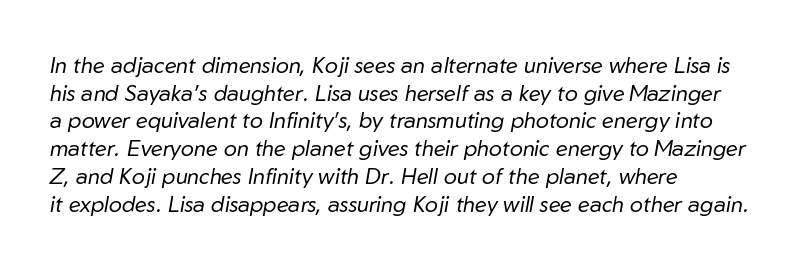
The image shows 22 px text type, italic (leaning right); set left-aligned, normal line spacing (1.26x), normal letter spacing, not underlined.
